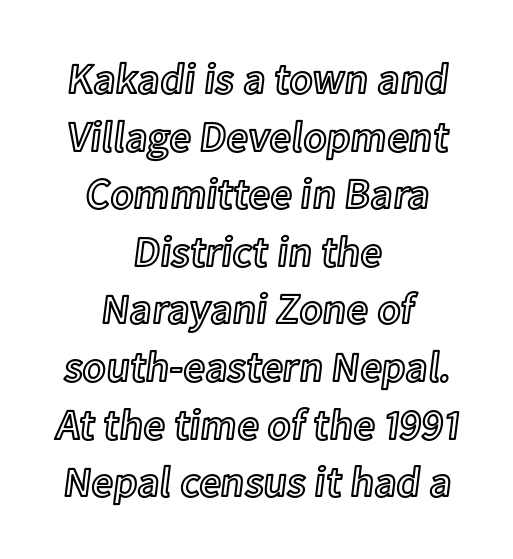
The image shows 43 px text type; set centered, normal line spacing (1.34x), normal letter spacing, not underlined; a medium x-height.
